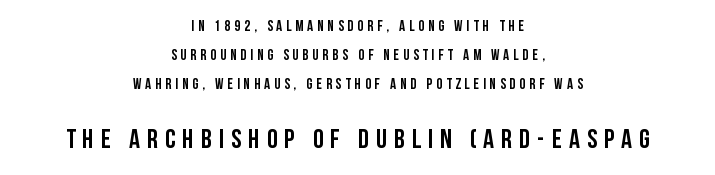
Q: Is the text bold? A: Yes.
Q: Is the text italic (slanted)? A: No, it is upright.
Q: Is the text underlined? A: No.
Q: How is the paragraph aligned? A: Centered.
Q: Is the spacing between letters normal or unusually wide? A: Unusually wide.
Q: Is the spacing between lines tight, normal or loose? A: Loose.
Q: Which block of text is set in a larger size, the first (top) or the second (bottom)? A: The second (bottom) one.
